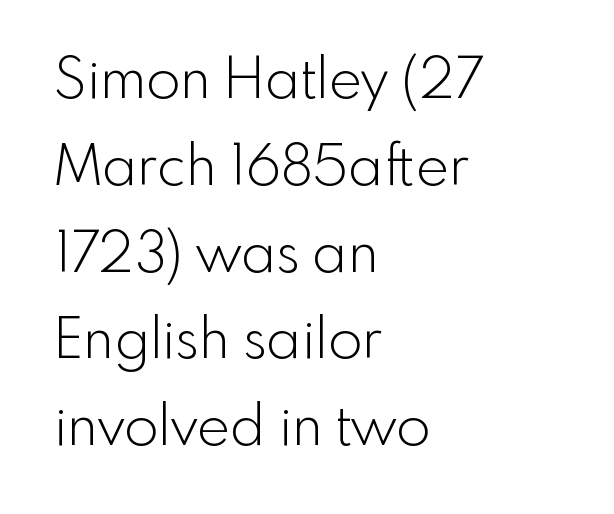
Q: Is the text bold? A: No.
Q: Is the text italic (slanted)? A: No, it is upright.
Q: Is the typeface a serif or a sans-serif typeface? A: Sans-serif.
Q: Is the text underlined? A: No.
Q: How is the paragraph aligned? A: Left-aligned.
Q: Is the spacing between letters normal or unusually wide? A: Normal.
Q: Is the spacing between lines tight, normal or loose? A: Normal.
Q: Width (condensed, normal, or wide)? A: Normal.
Q: x-height? A: Small.
Q: Monospaced? A: No.
